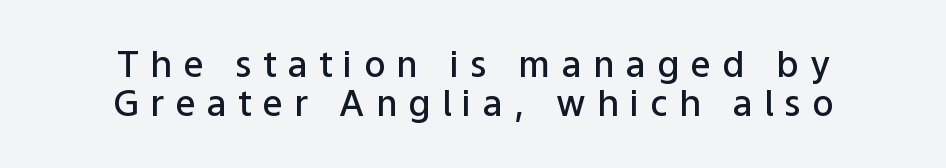
{"serif": "no", "italic": "no", "bold": "semi", "weight": "semibold", "width": "normal", "stroke_contrast": "low", "x_height": "medium", "monospaced": "no", "underline": "no", "align": "center", "line_spacing": "tight", "line_spacing_ratio": 1.09, "letter_spacing": "wide", "letter_spacing_em": 0.31, "glyph_px": 36}
